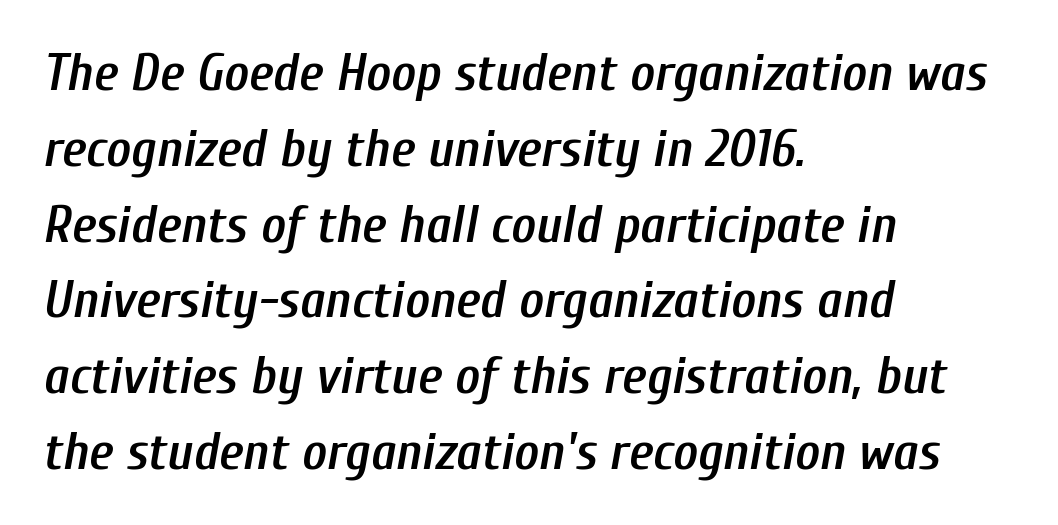
Q: Is the text bold? A: Semi-bold.
Q: Is the text italic (slanted)? A: Yes, it leans right by about 10 degrees.
Q: Is the text underlined? A: No.
Q: How is the paragraph aligned? A: Left-aligned.
Q: Is the spacing between letters normal or unusually wide? A: Normal.
Q: Is the spacing between lines tight, normal or loose? A: Normal.
Q: Width (condensed, normal, or wide)? A: Condensed.
Q: Stroke contrast? A: Low.
Q: x-height? A: Medium.
Q: Monospaced? A: No.
